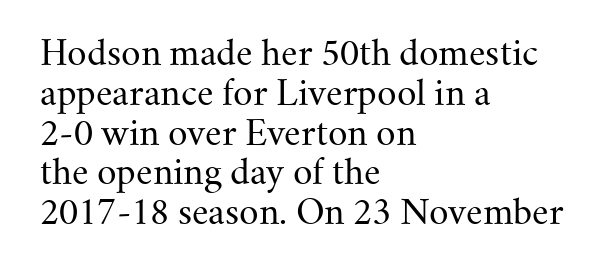
{"serif": "yes", "italic": "no", "bold": "no", "weight": "regular", "width": "normal", "stroke_contrast": "medium", "x_height": "small", "monospaced": "no", "underline": "no", "align": "left", "line_spacing_ratio": 1.17, "letter_spacing": "normal", "letter_spacing_em": 0.0, "glyph_px": 34}
